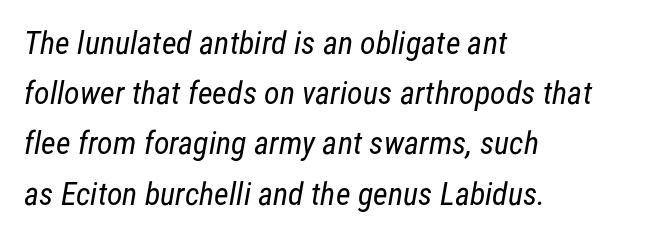
The image shows 32 px regular-weight, condensed sans-serif type; set left-aligned, normal line spacing (1.57x), normal letter spacing, not underlined; low stroke contrast and a medium x-height.
